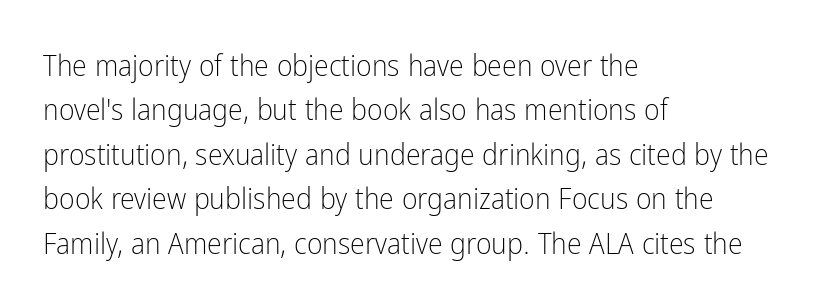
Q: Is the text bold? A: No.
Q: Is the text italic (slanted)? A: No, it is upright.
Q: Is the typeface a serif or a sans-serif typeface? A: Sans-serif.
Q: Is the text underlined? A: No.
Q: How is the paragraph aligned? A: Left-aligned.
Q: Is the spacing between letters normal or unusually wide? A: Normal.
Q: Is the spacing between lines tight, normal or loose? A: Normal.
Q: Width (condensed, normal, or wide)? A: Condensed.
Q: Stroke contrast? A: Low.
Q: x-height? A: Medium.
Q: Monospaced? A: No.
